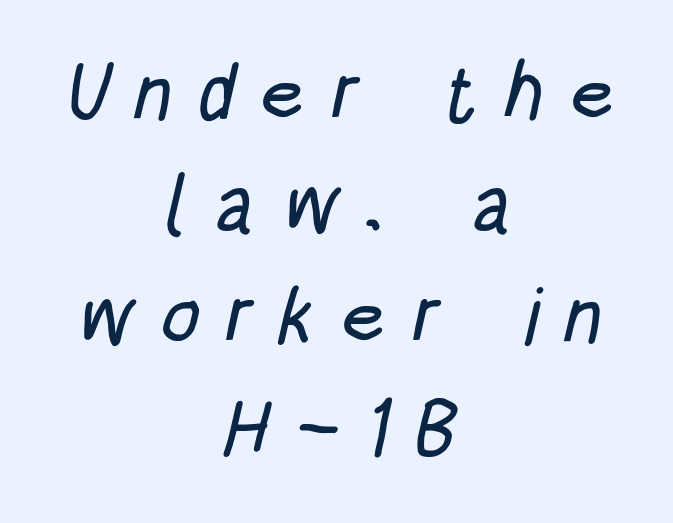
Q: Is the typeface a serif or a sans-serif typeface? A: Sans-serif.
Q: Is the text underlined? A: No.
Q: How is the paragraph aligned? A: Centered.
Q: Is the spacing between letters normal or unusually wide? A: Unusually wide.
Q: Is the spacing between lines tight, normal or loose? A: Normal.
Q: Width (condensed, normal, or wide)? A: Condensed.
Q: Stroke contrast? A: Low.
Q: x-height? A: Large.
Q: Monospaced? A: No.
